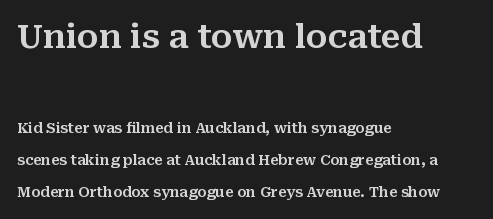
Q: Is the text italic (slanted)? A: No, it is upright.
Q: Is the typeface a serif or a sans-serif typeface? A: Serif.
Q: Is the text underlined? A: No.
Q: How is the paragraph aligned? A: Left-aligned.
Q: Is the spacing between letters normal or unusually wide? A: Normal.
Q: Is the spacing between lines tight, normal or loose? A: Loose.
Q: Which block of text is set in a larger size, the first (top) or the second (bottom)? A: The first (top) one.
Q: Width (condensed, normal, or wide)? A: Normal.
Q: Stroke contrast? A: Medium.
Q: x-height? A: Medium.
Q: Monospaced? A: No.
